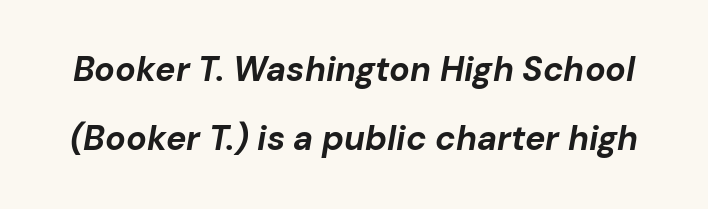
Q: Is the text bold? A: Yes.
Q: Is the text italic (slanted)? A: Yes, it leans right by about 10 degrees.
Q: Is the text underlined? A: No.
Q: Is the spacing between letters normal or unusually wide? A: Normal.
Q: Is the spacing between lines tight, normal or loose? A: Loose.
Q: Width (condensed, normal, or wide)? A: Normal.
Q: Stroke contrast? A: Low.
Q: x-height? A: Medium.
Q: Monospaced? A: No.
